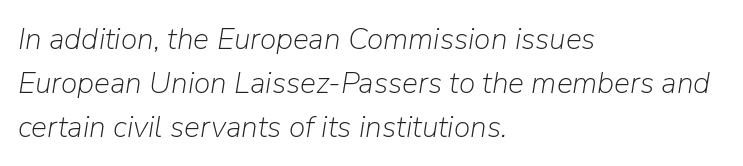
If you drew a ruler down the left edge, every line would touch it. The passage shown is typed in a proportional face where columns would drift. Is there much room between lines? A standard amount, neither cramped nor airy. Heaviness? Minimal to ordinary, like unemphasized prose.
